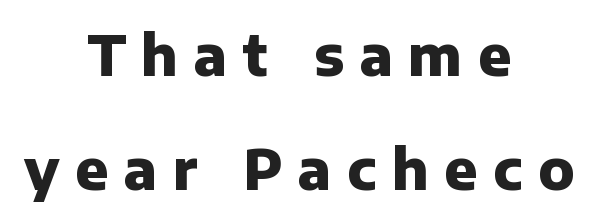
The image shows 55 px heavy sans-serif type, upright; set centered, loose line spacing (2.07x), unusually wide letter spacing (+0.28 em), not underlined; low stroke contrast and a medium x-height.
